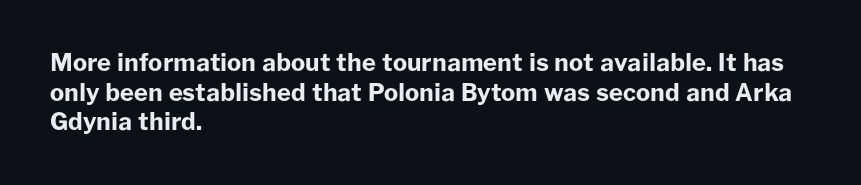
{"italic": "no", "bold": "yes", "underline": "no", "align": "left", "line_spacing_ratio": 1.23, "letter_spacing": "normal", "letter_spacing_em": 0.0, "glyph_px": 24}
